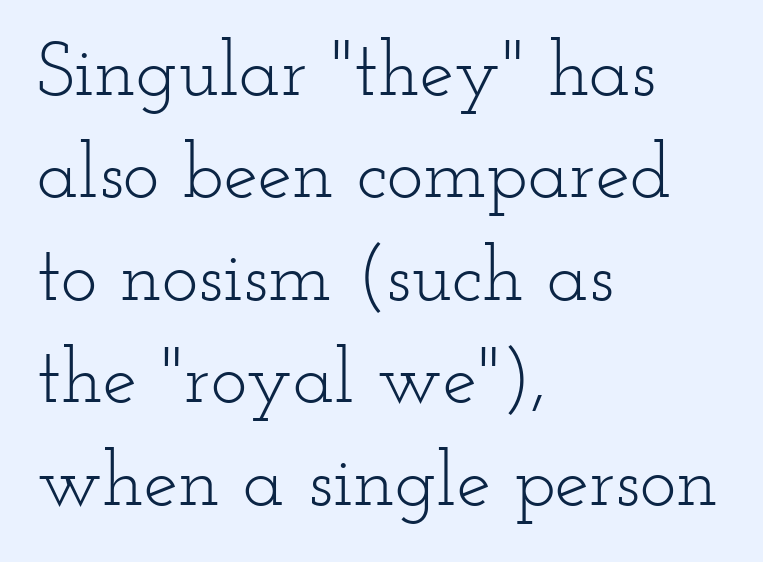
{"serif": "yes", "italic": "no", "bold": "no", "weight": "light", "width": "wide", "stroke_contrast": "low", "x_height": "small", "monospaced": "no", "underline": "no", "align": "left", "line_spacing": "normal", "line_spacing_ratio": 1.33, "letter_spacing": "normal", "letter_spacing_em": 0.0, "glyph_px": 77}
